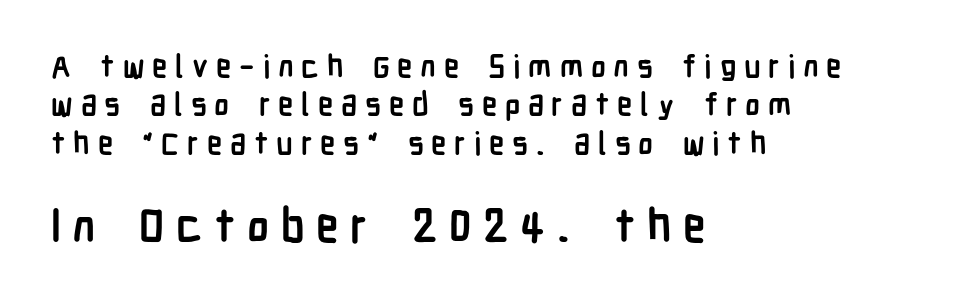
{"serif": "no", "italic": "no", "bold": "yes", "weight": "semibold", "width": "condensed", "stroke_contrast": "low", "x_height": "medium", "monospaced": "no", "underline": "no", "align": "left", "line_spacing_ratio": 1.24, "letter_spacing": "wide", "letter_spacing_em": 0.25, "larger_block": "second", "size_ratio": 1.48, "glyph_px": 46}
